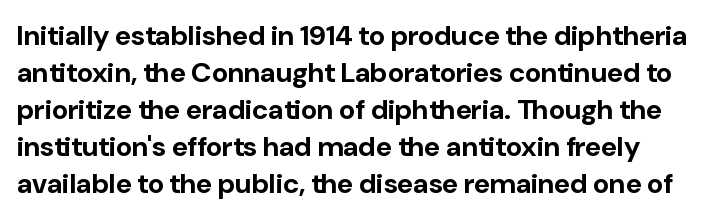
The image shows 28 px bold sans-serif type, upright; set normal line spacing (1.32x), normal letter spacing, not underlined; low stroke contrast and a medium x-height.
